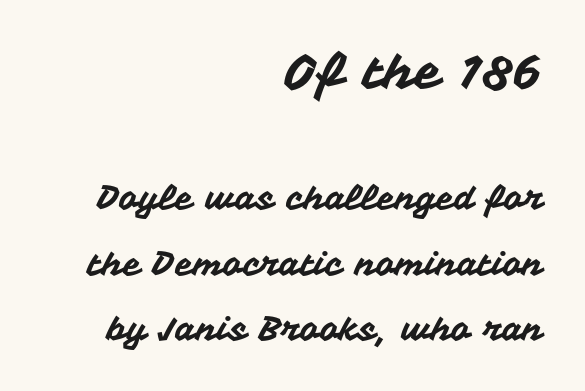
Alignment: flush right. The passage shown is typeset with a sans-serif family. Any mark beneath the type? The region is blank. Line spacing here is loose.
